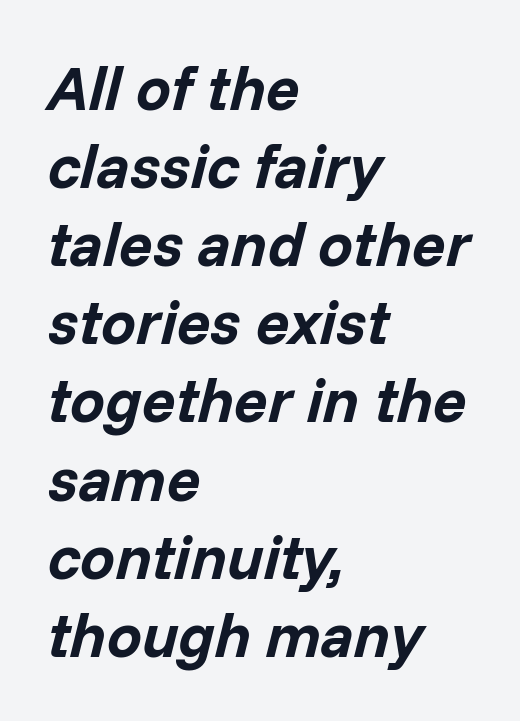
The face used here has the dense, thick strokes of a bold. The passage shown leans; its letterforms are oblique. How are the letters spaced? Ordinarily, with no added tracking. One-word summary of the alignment: left.
